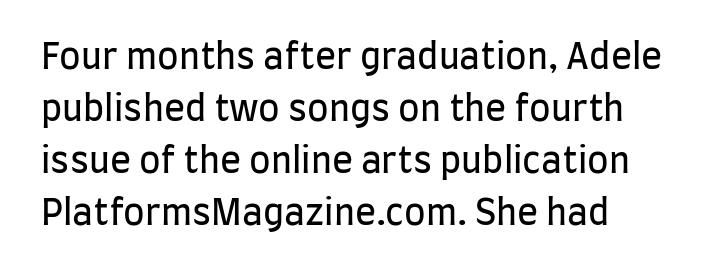
{"serif": "no", "italic": "no", "bold": "no", "weight": "regular", "width": "condensed", "stroke_contrast": "low", "x_height": "large", "monospaced": "no", "underline": "no", "line_spacing": "normal", "line_spacing_ratio": 1.49, "letter_spacing": "normal", "letter_spacing_em": 0.0, "glyph_px": 35}
